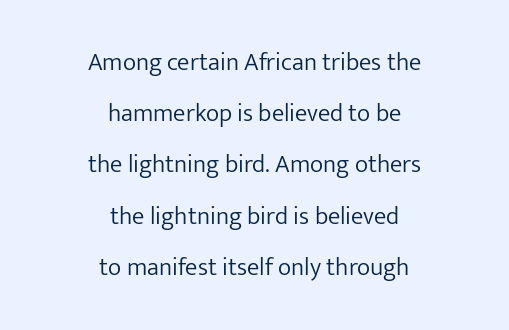
Q: Is the text bold? A: No.
Q: Is the text italic (slanted)? A: No, it is upright.
Q: Is the text underlined? A: No.
Q: How is the paragraph aligned? A: Centered.
Q: Is the spacing between letters normal or unusually wide? A: Normal.
Q: Is the spacing between lines tight, normal or loose? A: Loose.
